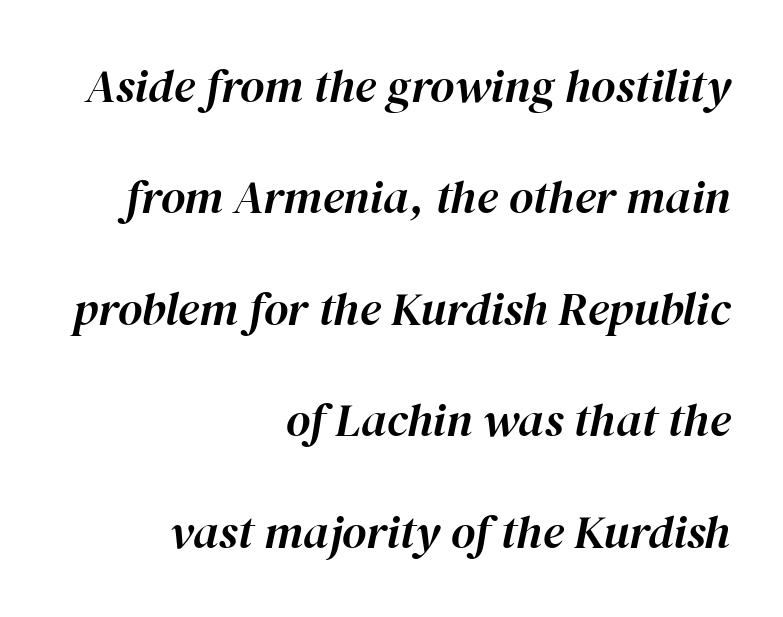
Q: Is the text italic (slanted)? A: Yes, it leans right by about 12 degrees.
Q: Is the text underlined? A: No.
Q: How is the paragraph aligned? A: Right-aligned.
Q: Is the spacing between letters normal or unusually wide? A: Normal.
Q: Is the spacing between lines tight, normal or loose? A: Loose.
Q: Width (condensed, normal, or wide)? A: Normal.
Q: Stroke contrast? A: High.
Q: x-height? A: Medium.
Q: Monospaced? A: No.
